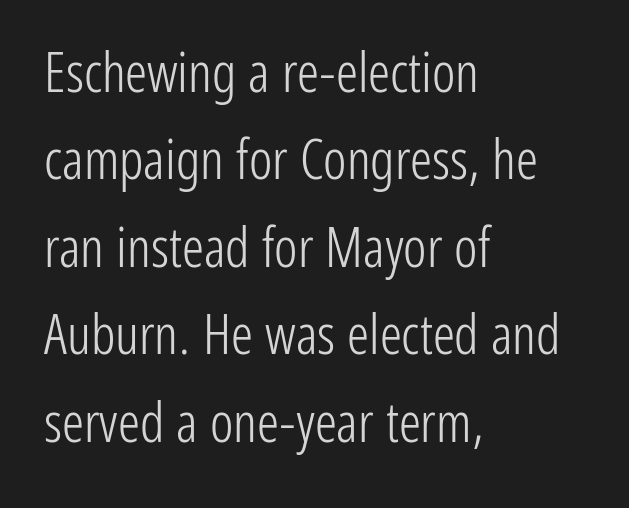
The image shows 55 px light, condensed sans-serif type, upright; set left-aligned, normal line spacing (1.59x), normal letter spacing, not underlined; low stroke contrast and a medium x-height.
